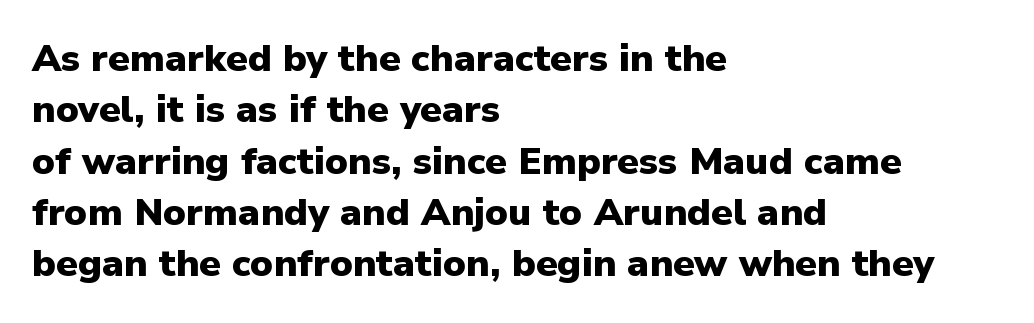
Is the block centered? No — it sits flush against the left margin. This sample uses an upright cut, with every glyph sitting square on the baseline. This rendering leaves character spacing at its baseline value. Typographically, this falls in the sans-serif category. Glance below the letters and you will spot only blank space. Notice how descenders clear the ascenders below comfortably — that's standard leading.
